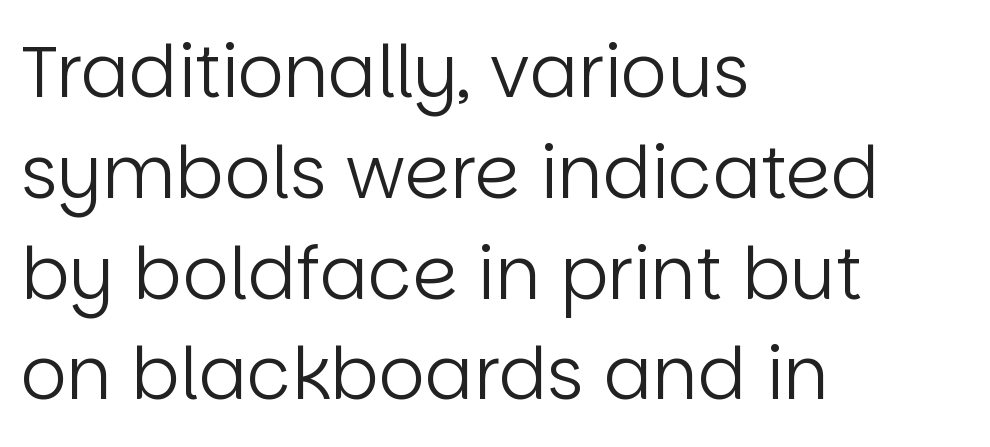
Q: Is the text bold? A: No.
Q: Is the text italic (slanted)? A: No, it is upright.
Q: Is the typeface a serif or a sans-serif typeface? A: Sans-serif.
Q: Is the text underlined? A: No.
Q: How is the paragraph aligned? A: Left-aligned.
Q: Is the spacing between letters normal or unusually wide? A: Normal.
Q: Is the spacing between lines tight, normal or loose? A: Normal.
Q: Width (condensed, normal, or wide)? A: Normal.
Q: Stroke contrast? A: Low.
Q: x-height? A: Large.
Q: Monospaced? A: No.
